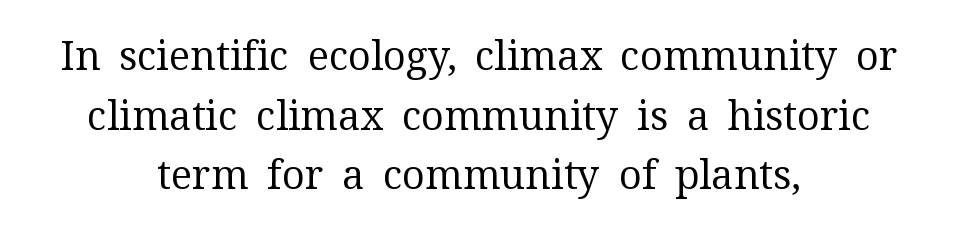
Q: Is the text bold? A: No.
Q: Is the text italic (slanted)? A: No, it is upright.
Q: Is the typeface a serif or a sans-serif typeface? A: Serif.
Q: Is the text underlined? A: No.
Q: How is the paragraph aligned? A: Centered.
Q: Is the spacing between letters normal or unusually wide? A: Normal.
Q: Is the spacing between lines tight, normal or loose? A: Normal.
Q: Width (condensed, normal, or wide)? A: Normal.
Q: Stroke contrast? A: Medium.
Q: x-height? A: Medium.
Q: Monospaced? A: No.
